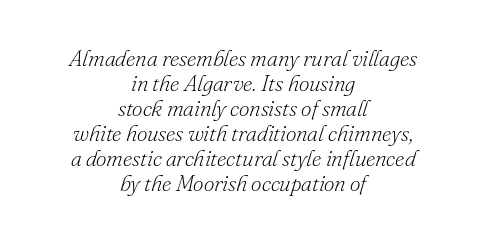
{"italic": "yes", "lean": "right", "slant_degrees": 16, "bold": "no", "underline": "no", "align": "center", "line_spacing": "tight", "line_spacing_ratio": 1.09, "letter_spacing": "normal", "letter_spacing_em": 0.0, "glyph_px": 23}
